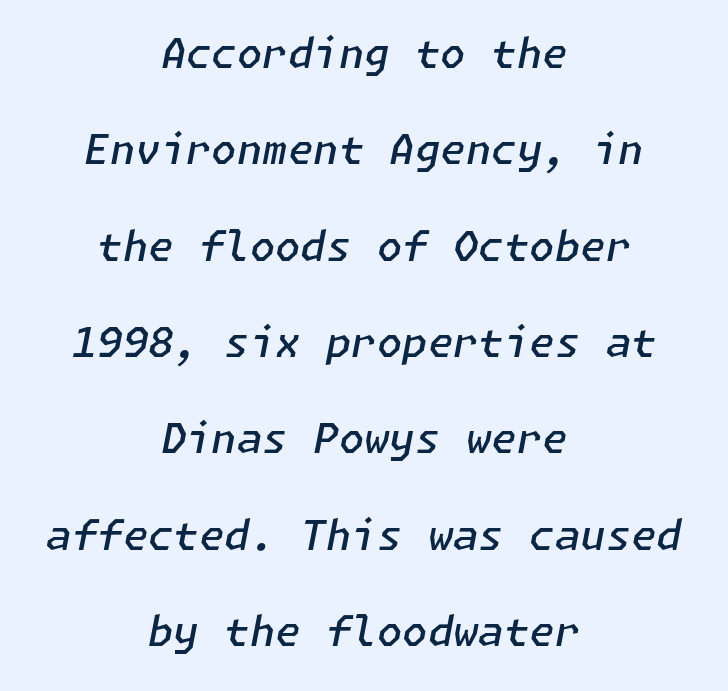
Q: Is the text bold? A: Semi-bold.
Q: Is the text italic (slanted)? A: Yes, it leans right by about 11 degrees.
Q: Is the text underlined? A: No.
Q: How is the paragraph aligned? A: Centered.
Q: Is the spacing between letters normal or unusually wide? A: Normal.
Q: Is the spacing between lines tight, normal or loose? A: Loose.
Q: Width (condensed, normal, or wide)? A: Normal.
Q: Stroke contrast? A: Low.
Q: x-height? A: Medium.
